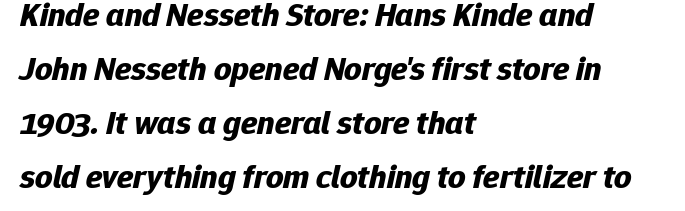
The leading is moderate, giving the passage an even texture. Summary of weight: heavy, a full bold. Glance below the letters and you will spot only blank space. The letters advance in unequal steps, a hallmark of proportional type. Line beginnings align vertically; line endings do not. Here the glyphs are tracked normally, forming tight word shapes.
